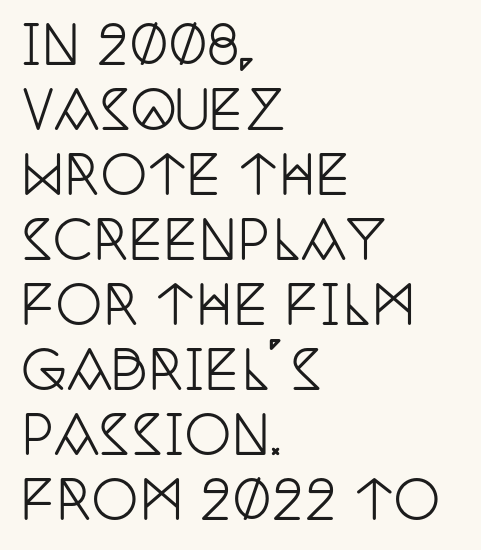
Q: Is the text italic (slanted)? A: No, it is upright.
Q: Is the typeface a serif or a sans-serif typeface? A: Serif.
Q: Is the text underlined? A: No.
Q: How is the paragraph aligned? A: Left-aligned.
Q: Is the spacing between letters normal or unusually wide? A: Normal.
Q: Is the spacing between lines tight, normal or loose? A: Normal.
Q: Width (condensed, normal, or wide)? A: Condensed.
Q: Stroke contrast? A: Low.
Q: x-height? A: Large.
Q: Monospaced? A: No.
